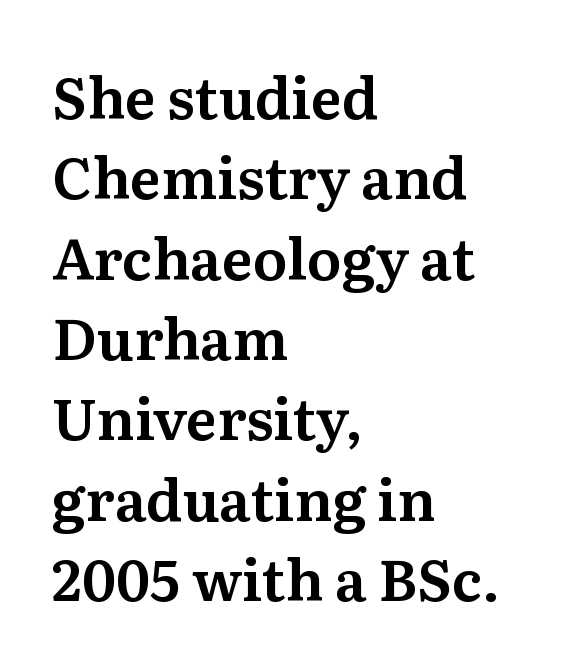
Q: Is the text italic (slanted)? A: No, it is upright.
Q: Is the typeface a serif or a sans-serif typeface? A: Serif.
Q: Is the text underlined? A: No.
Q: How is the paragraph aligned? A: Left-aligned.
Q: Is the spacing between letters normal or unusually wide? A: Normal.
Q: Is the spacing between lines tight, normal or loose? A: Normal.
Q: Width (condensed, normal, or wide)? A: Normal.
Q: Stroke contrast? A: Medium.
Q: x-height? A: Medium.
Q: Monospaced? A: No.
